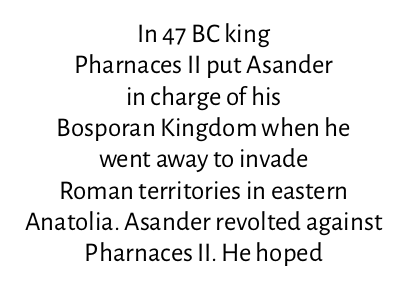
The image shows 27 px text type, upright; set centered, line spacing 1.16x, normal letter spacing, not underlined.
